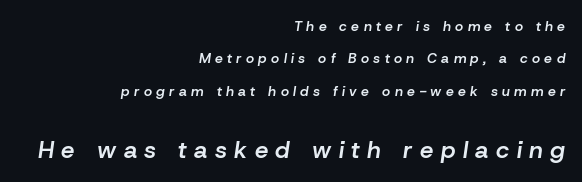
The image shows 24 px text type, italic (leaning right); set right-aligned, loose line spacing (2.32x), unusually wide letter spacing (+0.31 em), not underlined; the second (bottom) block is 1.71x larger.
